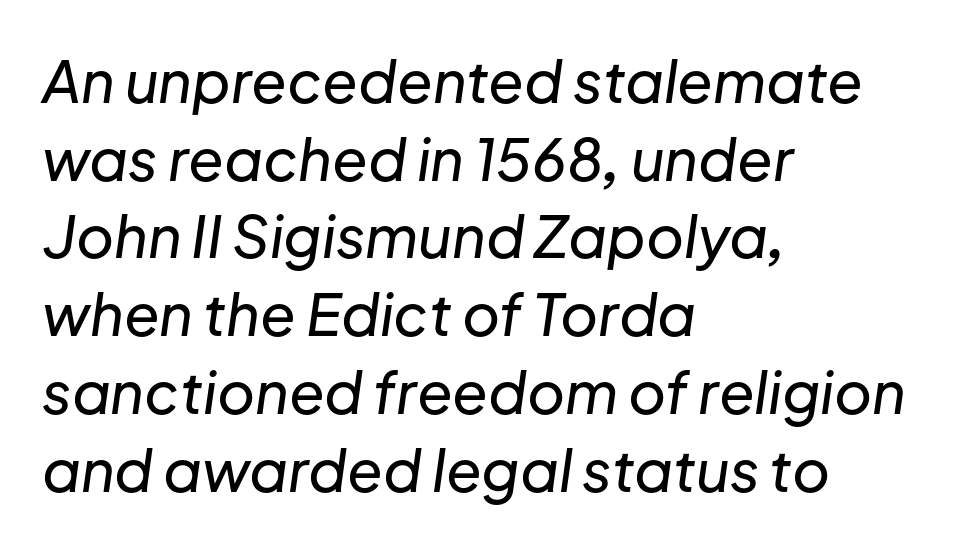
Q: Is the text italic (slanted)? A: Yes, it leans right by about 8 degrees.
Q: Is the text underlined? A: No.
Q: How is the paragraph aligned? A: Left-aligned.
Q: Is the spacing between letters normal or unusually wide? A: Normal.
Q: Is the spacing between lines tight, normal or loose? A: Normal.
Q: Width (condensed, normal, or wide)? A: Normal.
Q: Stroke contrast? A: Low.
Q: x-height? A: Medium.
Q: Monospaced? A: No.
